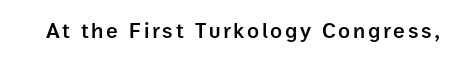
Ascenders rise straight up at ninety degrees. The specimen omits any rule beneath the text block's lines. Caption: semibold face, moderately heavy strokes.
